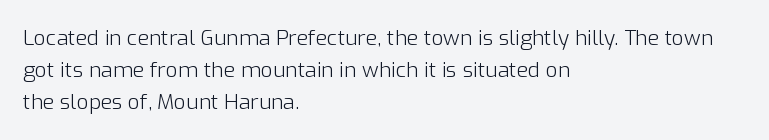
Is the block centered? No — it sits flush against the left margin. Honestly, the row spacing looks completely unremarkable. Check under the words: just untouched page. Ascenders rise straight up at ninety degrees. Nobody touched the tracking dial on this one.
